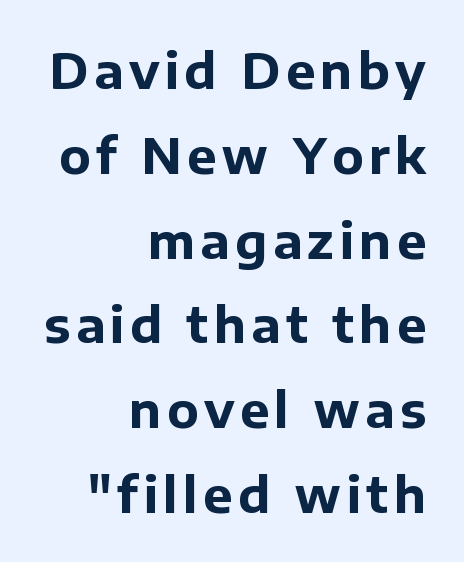
{"serif": "no", "italic": "no", "bold": "yes", "weight": "bold", "width": "normal", "stroke_contrast": "low", "x_height": "medium", "monospaced": "no", "underline": "no", "align": "right", "line_spacing_ratio": 1.73, "glyph_px": 49}
